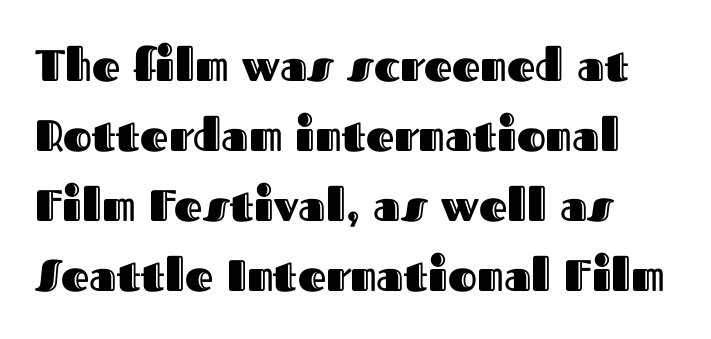
The image shows 44 px text type, upright; set normal line spacing (1.59x), normal letter spacing, not underlined; a medium x-height.
